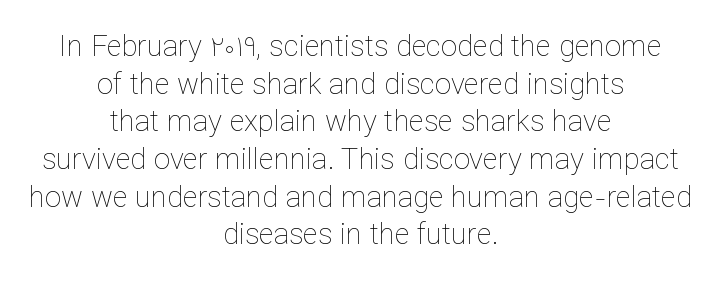
{"italic": "no", "bold": "no", "weight": "thin", "width": "normal", "stroke_contrast": "low", "x_height": "medium", "monospaced": "no", "underline": "no", "align": "center", "line_spacing": "normal", "line_spacing_ratio": 1.3, "letter_spacing": "normal", "letter_spacing_em": 0.0, "glyph_px": 29}
